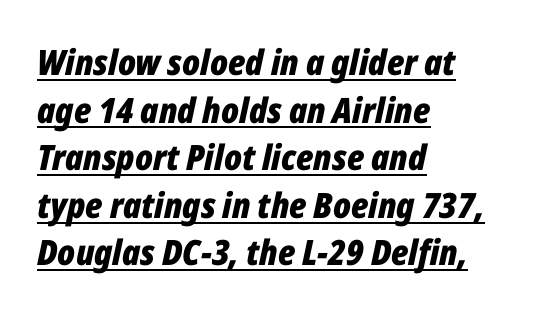
The image shows 35 px bold, condensed type, italic (leaning right); set left-aligned, normal line spacing (1.36x), normal letter spacing, underlined; low stroke contrast and a medium x-height.
